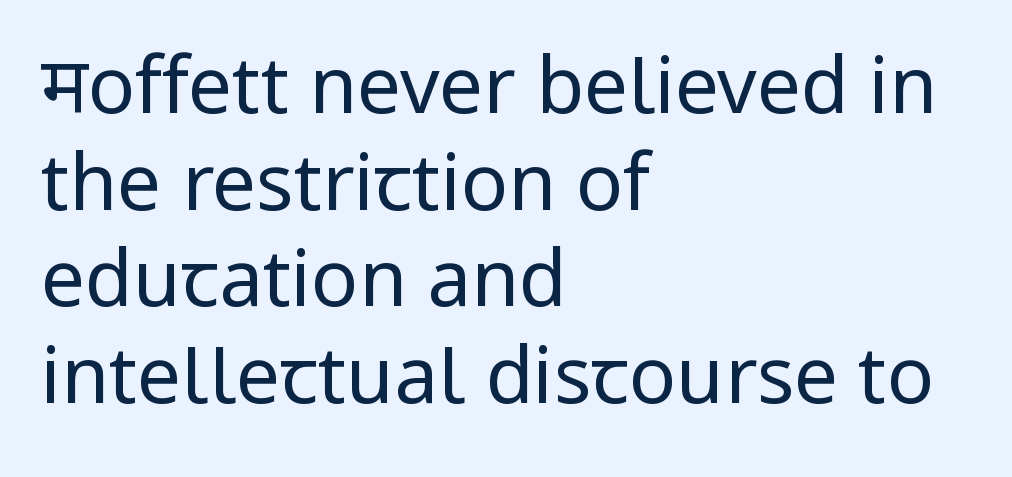
Q: Is the text bold? A: No.
Q: Is the text italic (slanted)? A: No, it is upright.
Q: Is the typeface a serif or a sans-serif typeface? A: Sans-serif.
Q: Is the text underlined? A: No.
Q: How is the paragraph aligned? A: Left-aligned.
Q: Is the spacing between letters normal or unusually wide? A: Normal.
Q: Width (condensed, normal, or wide)? A: Normal.
Q: Stroke contrast? A: Low.
Q: x-height? A: Medium.
Q: Monospaced? A: No.
